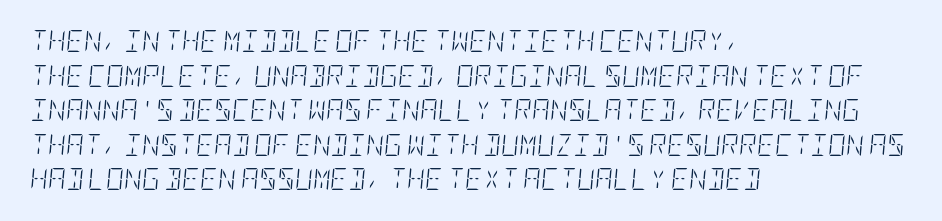
The image shows 22 px text type, italic (leaning right); set left-aligned, normal line spacing (1.57x), normal letter spacing, not underlined.
